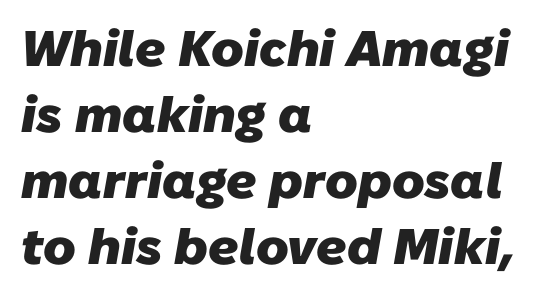
Nothing sits at the stroke ends, so this counts as sans-serif. If you measured baseline to baseline, you'd find a middling distance. Chunky letters — that's bold for sure. Check under the words: just untouched page. In terms of letterspacing, this is plain default setting. Each line starts at the same left margin while the right side varies.
